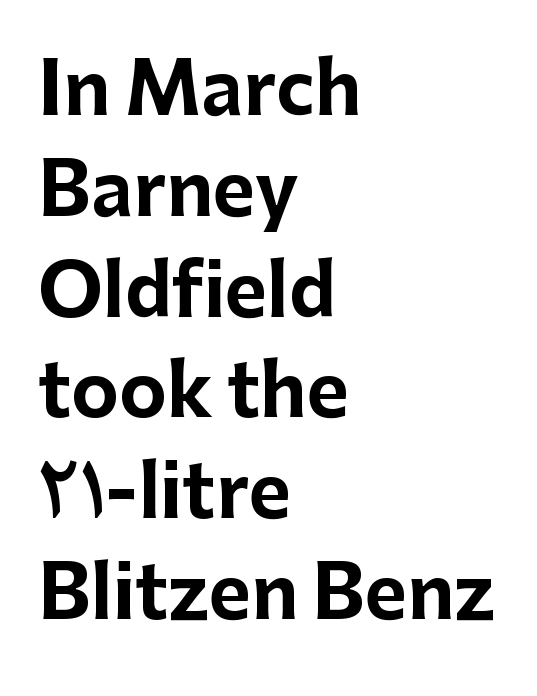
The image shows 72 px bold sans-serif type, upright; set left-aligned, normal line spacing (1.4x), normal letter spacing, not underlined; low stroke contrast and a medium x-height.
